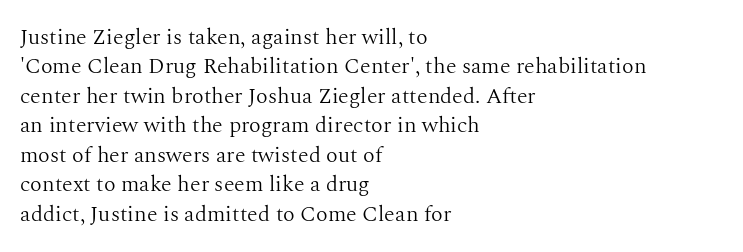
The image shows 22 px text type, upright; set left-aligned, normal line spacing (1.34x), normal letter spacing, not underlined.
